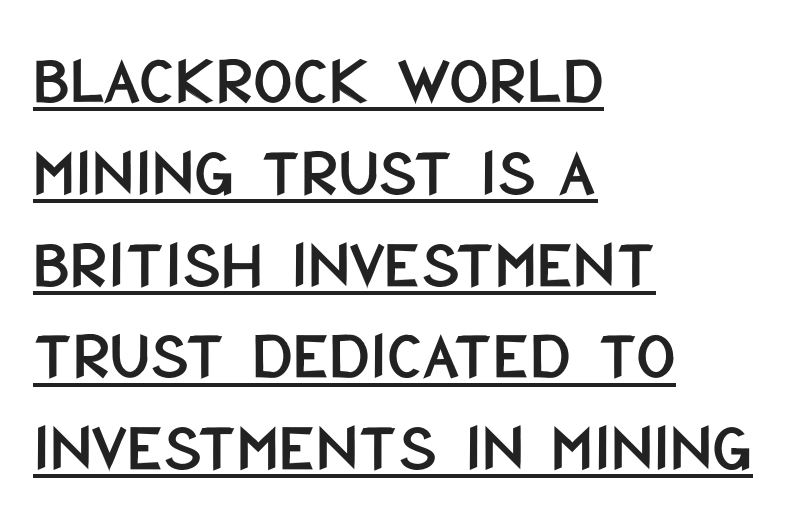
Q: Is the text italic (slanted)? A: No, it is upright.
Q: Is the typeface a serif or a sans-serif typeface? A: Sans-serif.
Q: Is the text underlined? A: Yes.
Q: How is the paragraph aligned? A: Left-aligned.
Q: Is the spacing between letters normal or unusually wide? A: Normal.
Q: Is the spacing between lines tight, normal or loose? A: Normal.
Q: Width (condensed, normal, or wide)? A: Condensed.
Q: Stroke contrast? A: Low.
Q: x-height? A: Large.
Q: Monospaced? A: No.
